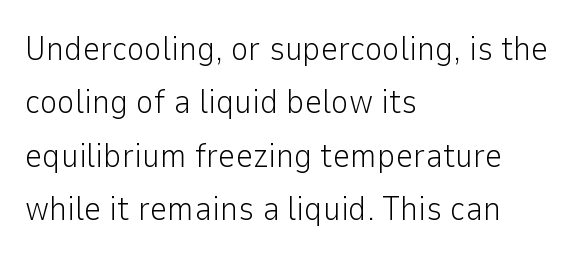
The image shows 34 px light sans-serif type, upright; set left-aligned, normal line spacing (1.57x), normal letter spacing, not underlined; low stroke contrast and a medium x-height.
